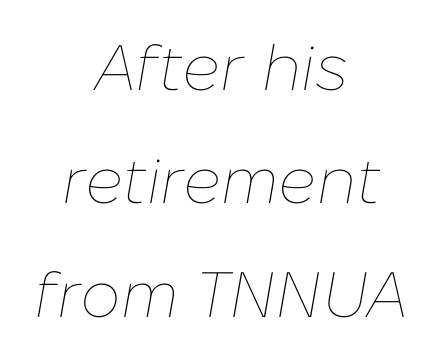
The image shows 64 px thin type, italic (leaning right); set centered, line spacing 1.77x, normal letter spacing, not underlined; low stroke contrast and a medium x-height.
